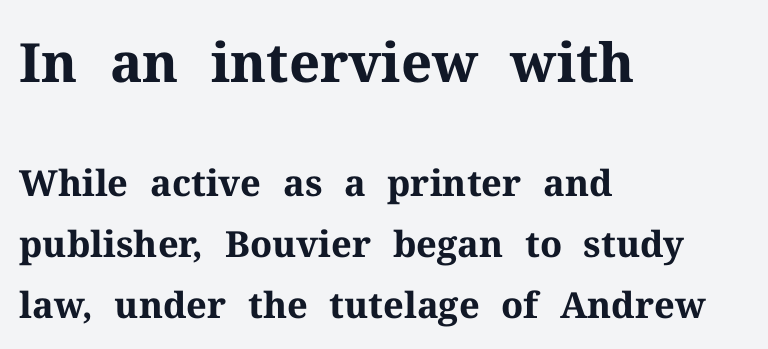
Q: Is the text bold? A: Yes.
Q: Is the text italic (slanted)? A: No, it is upright.
Q: Is the typeface a serif or a sans-serif typeface? A: Serif.
Q: Is the text underlined? A: No.
Q: How is the paragraph aligned? A: Left-aligned.
Q: Is the spacing between letters normal or unusually wide? A: Normal.
Q: Is the spacing between lines tight, normal or loose? A: Normal.
Q: Which block of text is set in a larger size, the first (top) or the second (bottom)? A: The first (top) one.
Q: Width (condensed, normal, or wide)? A: Normal.
Q: Stroke contrast? A: Medium.
Q: x-height? A: Medium.
Q: Monospaced? A: No.
